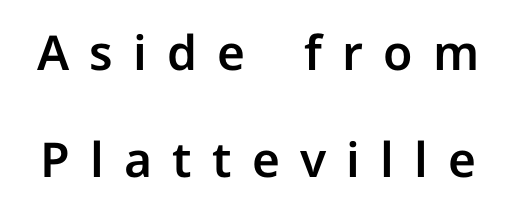
The image shows 48 px sans-serif type, upright; set loose line spacing (2.23x), unusually wide letter spacing (+0.42 em), not underlined; low stroke contrast and a medium x-height.
